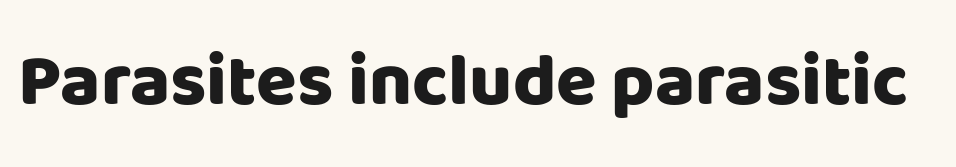
Q: Is the text bold? A: Yes.
Q: Is the text italic (slanted)? A: No, it is upright.
Q: Is the typeface a serif or a sans-serif typeface? A: Sans-serif.
Q: Is the text underlined? A: No.
Q: Is the spacing between letters normal or unusually wide? A: Normal.
Q: Width (condensed, normal, or wide)? A: Normal.
Q: Stroke contrast? A: Low.
Q: x-height? A: Large.
Q: Monospaced? A: No.
